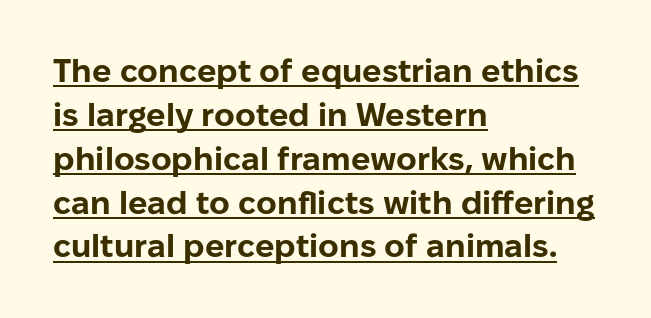
Q: Is the text bold? A: Yes.
Q: Is the text italic (slanted)? A: No, it is upright.
Q: Is the typeface a serif or a sans-serif typeface? A: Sans-serif.
Q: Is the text underlined? A: Yes.
Q: How is the paragraph aligned? A: Left-aligned.
Q: Is the spacing between letters normal or unusually wide? A: Normal.
Q: Is the spacing between lines tight, normal or loose? A: Normal.
Q: Width (condensed, normal, or wide)? A: Normal.
Q: Stroke contrast? A: Low.
Q: x-height? A: Medium.
Q: Monospaced? A: No.
